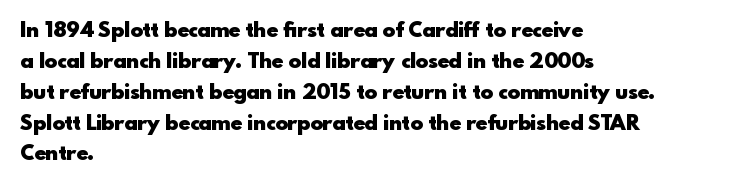
Q: Is the text bold? A: Yes.
Q: Is the text italic (slanted)? A: No, it is upright.
Q: Is the text underlined? A: No.
Q: How is the paragraph aligned? A: Left-aligned.
Q: Is the spacing between letters normal or unusually wide? A: Normal.
Q: Is the spacing between lines tight, normal or loose? A: Normal.
